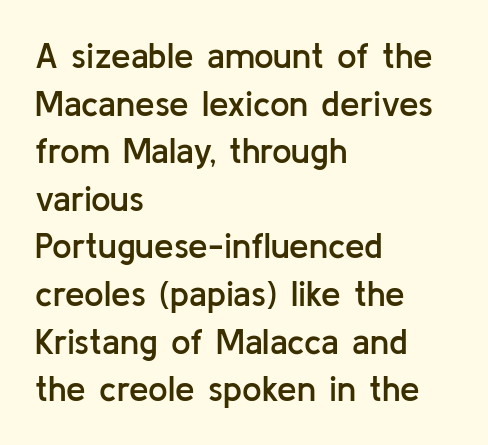
{"serif": "no", "italic": "no", "bold": "semi", "weight": "semibold", "width": "normal", "stroke_contrast": "low", "x_height": "medium", "monospaced": "no", "underline": "no", "align": "left", "line_spacing": "normal", "line_spacing_ratio": 1.36, "letter_spacing": "normal", "letter_spacing_em": 0.0, "glyph_px": 35}
